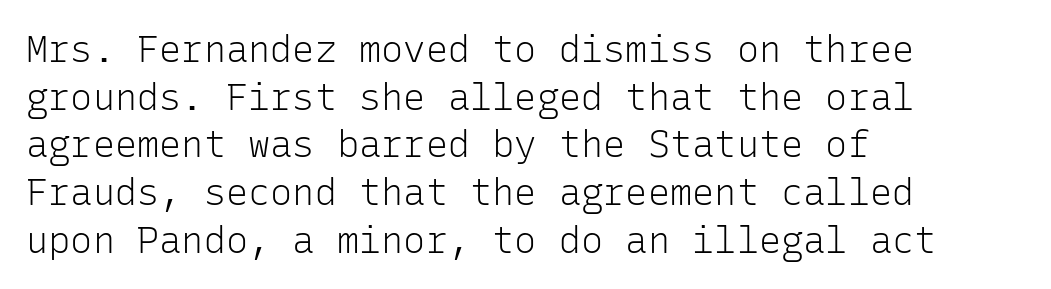
{"serif": "no", "italic": "no", "bold": "no", "weight": "light", "width": "normal", "stroke_contrast": "low", "x_height": "medium", "monospaced": "yes", "underline": "no", "align": "left", "line_spacing": "normal", "line_spacing_ratio": 1.29, "letter_spacing": "normal", "letter_spacing_em": 0.0, "glyph_px": 37}
